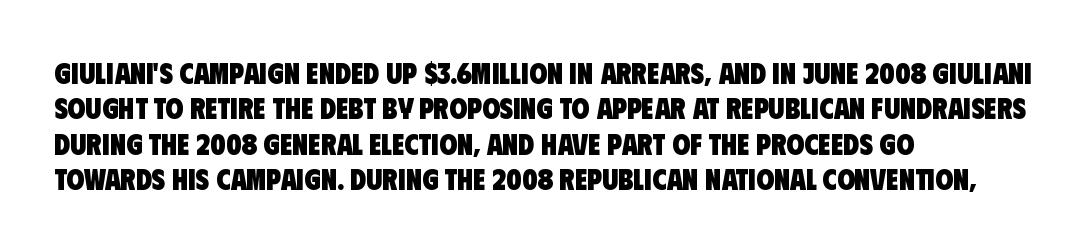
Q: Is the text bold? A: Yes.
Q: Is the typeface a serif or a sans-serif typeface? A: Sans-serif.
Q: Is the text underlined? A: No.
Q: How is the paragraph aligned? A: Left-aligned.
Q: Is the spacing between letters normal or unusually wide? A: Normal.
Q: Width (condensed, normal, or wide)? A: Condensed.
Q: Stroke contrast? A: Low.
Q: x-height? A: Large.
Q: Monospaced? A: No.
